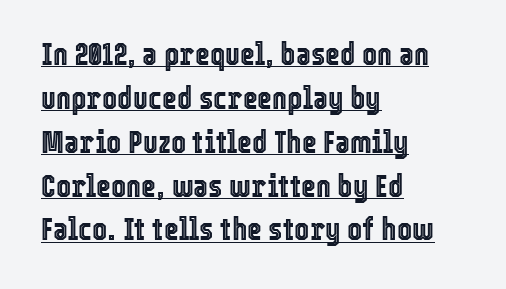
The image shows 32 px condensed type, upright; set left-aligned, normal line spacing (1.37x), normal letter spacing, underlined; a medium x-height.
